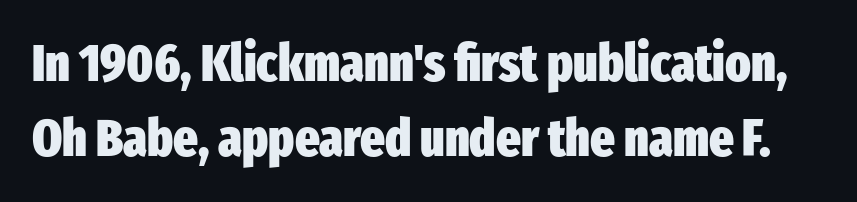
{"serif": "no", "italic": "no", "bold": "yes", "weight": "heavy", "width": "condensed", "stroke_contrast": "low", "x_height": "medium", "monospaced": "no", "underline": "no", "line_spacing": "normal", "line_spacing_ratio": 1.44, "letter_spacing": "normal", "letter_spacing_em": 0.0, "glyph_px": 52}
